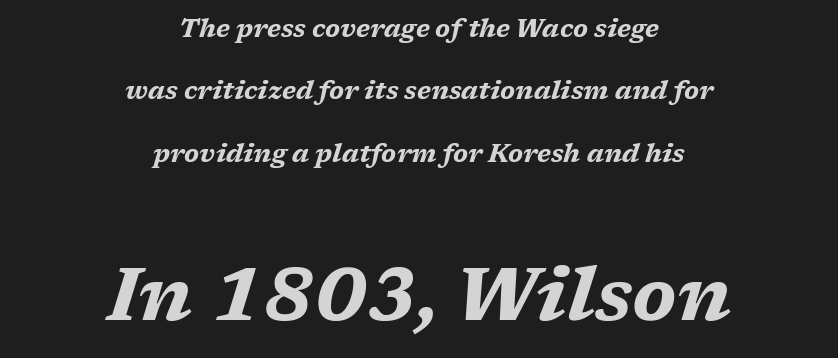
The image shows 74 px bold, wide type, italic (leaning right); set centered, loose line spacing (2.5x), normal letter spacing, not underlined; the second (bottom) block is 2.96x larger; medium stroke contrast and a medium x-height.
